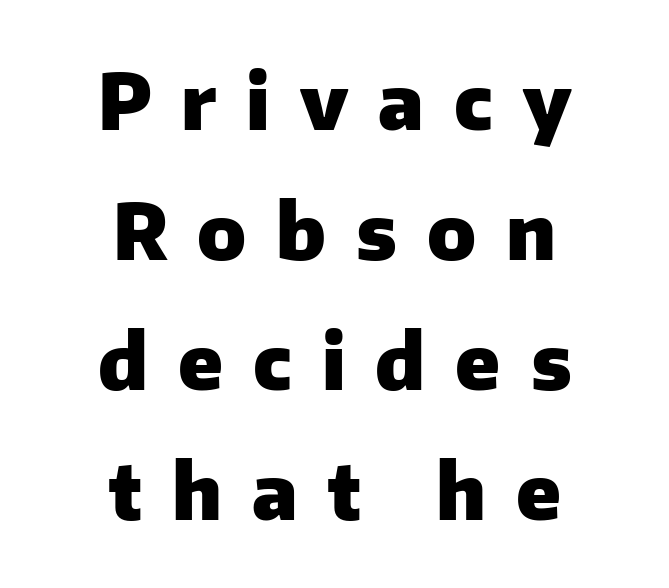
Notice how thick the strokes are: this is what a full bold looks like. The zone under the glyphs is completely vacant. Quick note: interline space is typical. The face used here is proportionally spaced, like ordinary book or web type. A roman cut, with each character standing at attention.
